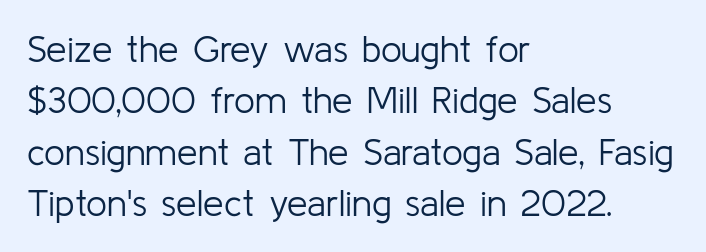
The image shows 37 px light sans-serif type, upright; set left-aligned, normal line spacing (1.39x), normal letter spacing, not underlined; low stroke contrast and a medium x-height.
